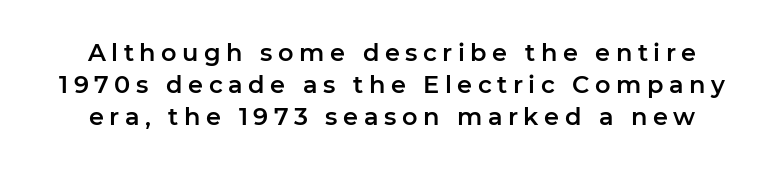
{"italic": "no", "underline": "no", "line_spacing": "normal", "line_spacing_ratio": 1.34, "letter_spacing": "wide", "letter_spacing_em": 0.23, "glyph_px": 24}
